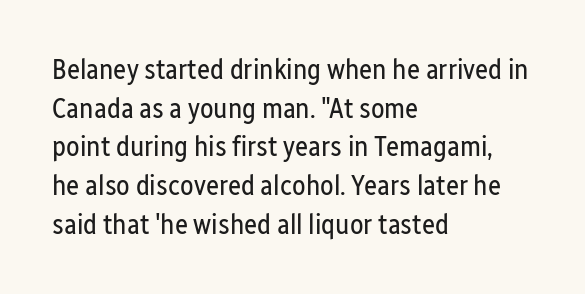
{"serif": "no", "italic": "no", "bold": "no", "weight": "regular", "width": "condensed", "stroke_contrast": "low", "x_height": "medium", "monospaced": "no", "underline": "no", "align": "left", "line_spacing": "normal", "line_spacing_ratio": 1.38, "letter_spacing": "normal", "letter_spacing_em": 0.0, "glyph_px": 28}
